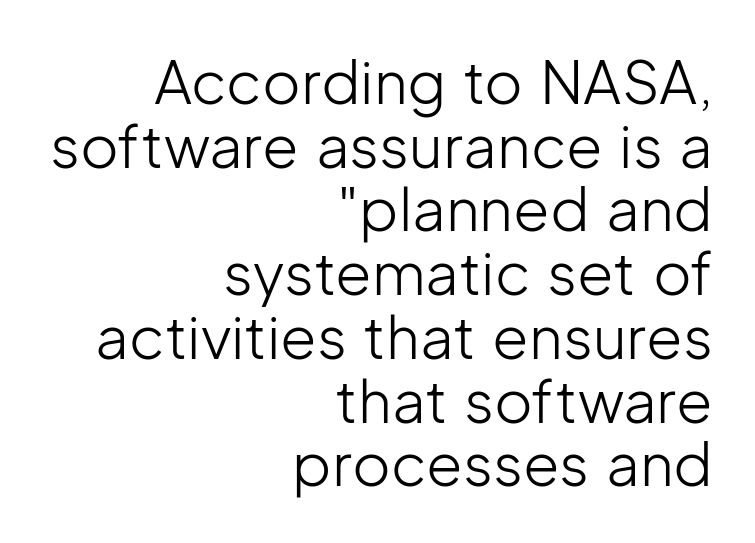
The image shows 59 px light sans-serif type, upright; set right-aligned, tight line spacing (1.08x), normal letter spacing, not underlined; low stroke contrast and a medium x-height.
